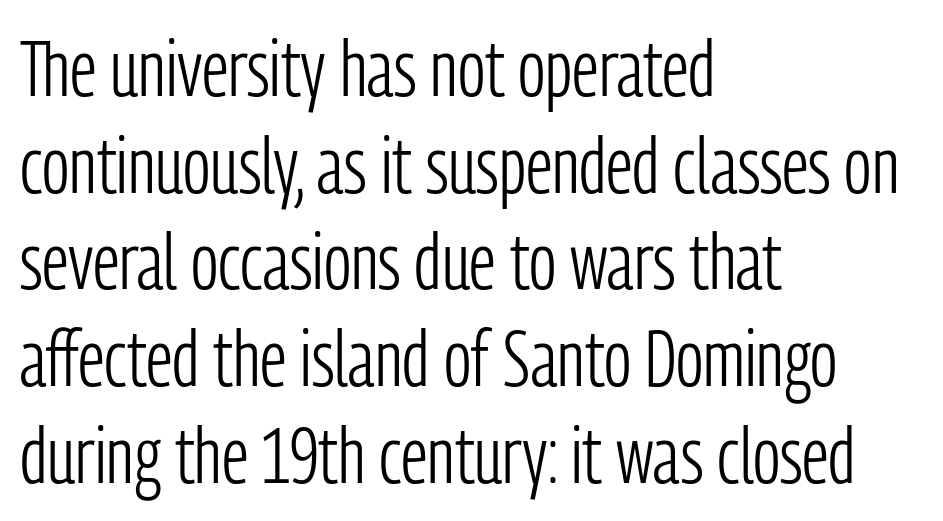
{"serif": "no", "italic": "no", "bold": "no", "weight": "light", "width": "condensed", "stroke_contrast": "low", "x_height": "medium", "monospaced": "no", "underline": "no", "align": "left", "line_spacing_ratio": 1.24, "letter_spacing": "normal", "letter_spacing_em": 0.0, "glyph_px": 78}
